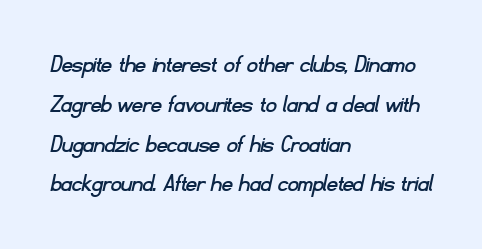
Q: Is the text underlined? A: No.
Q: How is the paragraph aligned? A: Left-aligned.
Q: Is the spacing between letters normal or unusually wide? A: Normal.
Q: Is the spacing between lines tight, normal or loose? A: Normal.
